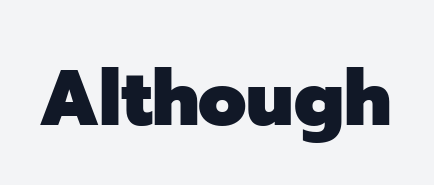
A sans-serif font was chosen for this passage. This rendering leaves character spacing at its baseline value. The lettering stays uniformly vertical, giving the passage a roman look. Is this a fixed-width face? No — the glyphs have proportional, varying widths. Check under the words: just untouched page. Summary of weight: heavy, a full bold.
